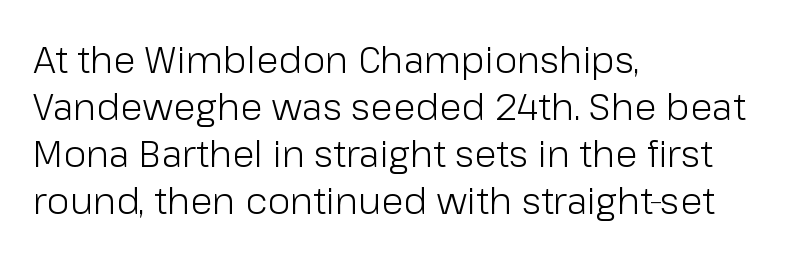
No heavy texture on the line: the type isn't bold. The compositor pushed each line to the left boundary. Vertical strokes here are truly vertical. The rendering uses a moderate line-height, typical for paragraphs. Here the designer chose a conventional face with non-uniform glyph widths.
